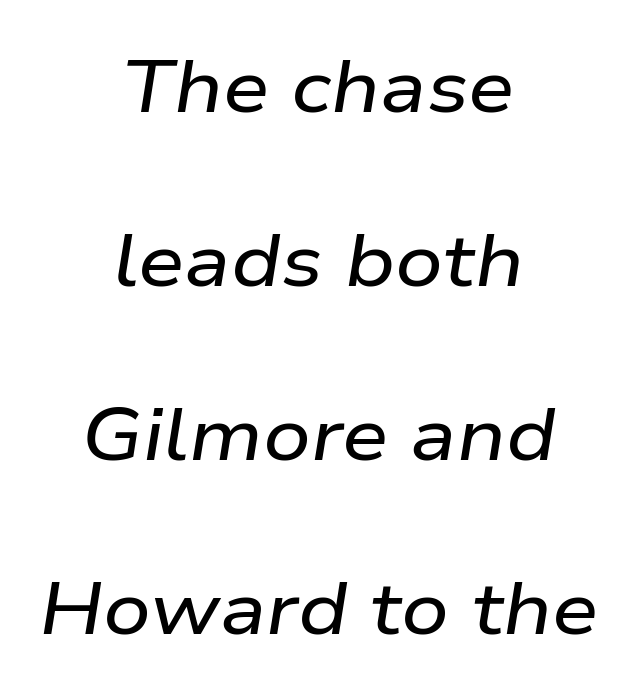
Q: Is the text italic (slanted)? A: Yes, it leans right by about 9 degrees.
Q: Is the text underlined? A: No.
Q: How is the paragraph aligned? A: Centered.
Q: Is the spacing between letters normal or unusually wide? A: Normal.
Q: Is the spacing between lines tight, normal or loose? A: Loose.
Q: Width (condensed, normal, or wide)? A: Wide.
Q: Stroke contrast? A: Low.
Q: x-height? A: Medium.
Q: Monospaced? A: No.
